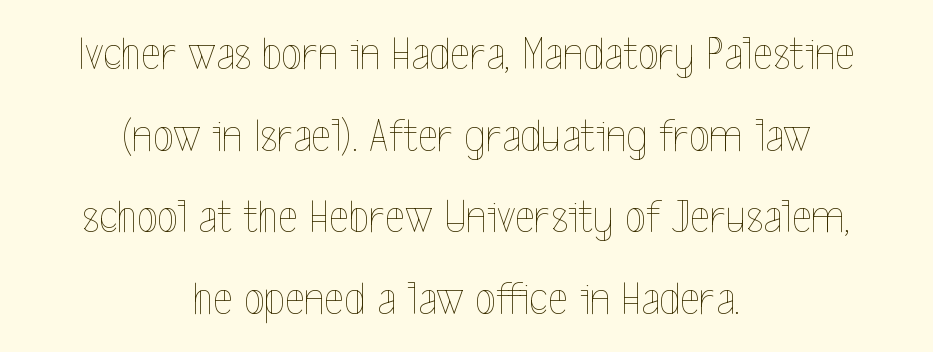
The image shows 48 px thin, condensed type, upright; set centered, normal line spacing (1.7x), normal letter spacing, not underlined; a medium x-height.
